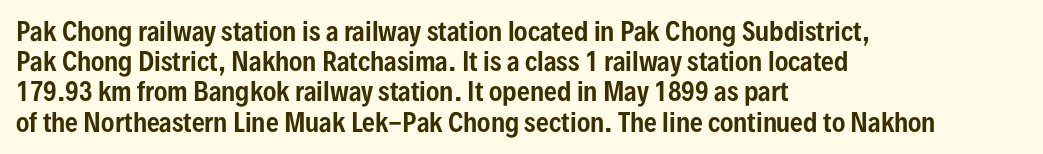
Standard letterfit; no display-style spreading of the glyphs. A typesetter would mark this as roman, not italic. Does the copy run flush right? No — it runs flush left. Words float on clear page, feet unadorned.
